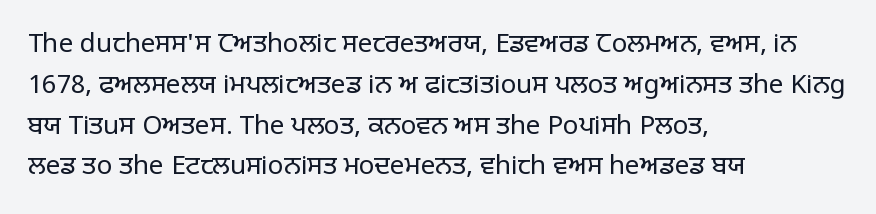
Q: Is the text bold? A: No.
Q: Is the text italic (slanted)? A: No, it is upright.
Q: Is the text underlined? A: No.
Q: How is the paragraph aligned? A: Left-aligned.
Q: Is the spacing between letters normal or unusually wide? A: Normal.
Q: Is the spacing between lines tight, normal or loose? A: Normal.
